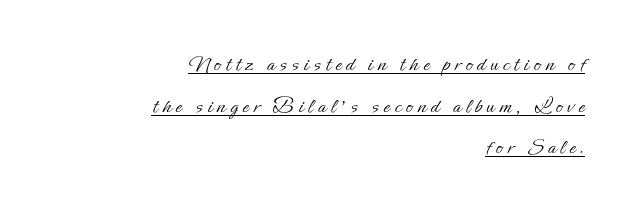
The image shows 23 px text type; set right-aligned, line spacing 1.81x, unusually wide letter spacing (+0.2 em), underlined.
